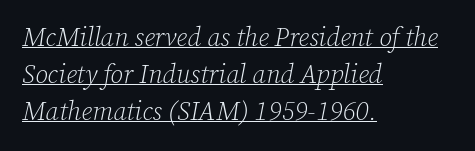
The lettering tilts uniformly, giving the passage an italic look. Underline: present. No extra tracking has been applied to these lines. Is this a heavy cut? Hardly; it is regular or lighter. The passage shown stacks its lines at a standard gap. The lines in this sample share a left origin and differ only in where they stop.
